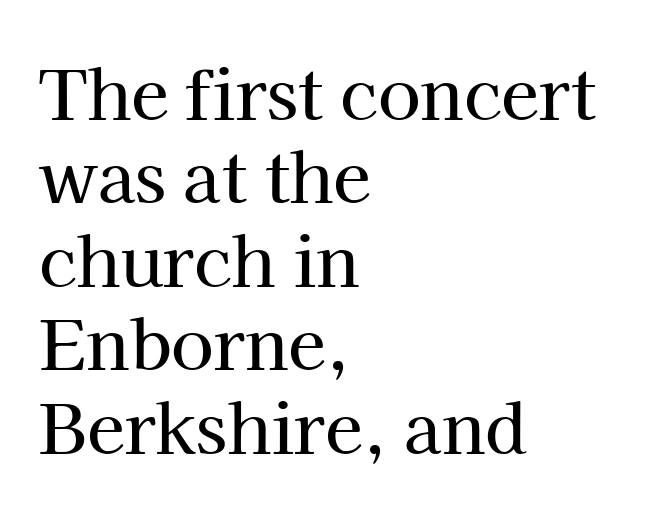
{"serif": "yes", "italic": "no", "width": "normal", "stroke_contrast": "high", "x_height": "medium", "monospaced": "no", "underline": "no", "align": "left", "line_spacing_ratio": 1.21, "letter_spacing": "normal", "letter_spacing_em": 0.0, "glyph_px": 69}
